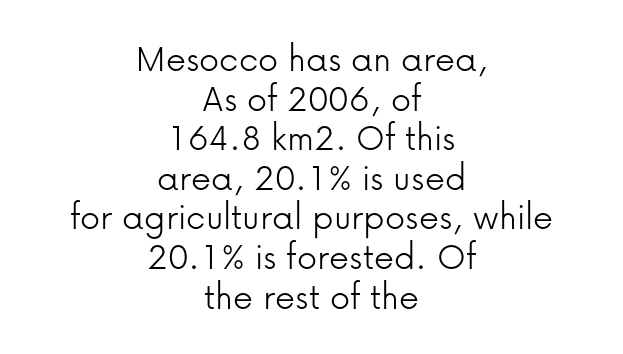
The image shows 40 px light sans-serif type, upright; set centered, tight line spacing (0.99x), normal letter spacing, not underlined; low stroke contrast and a medium x-height.
